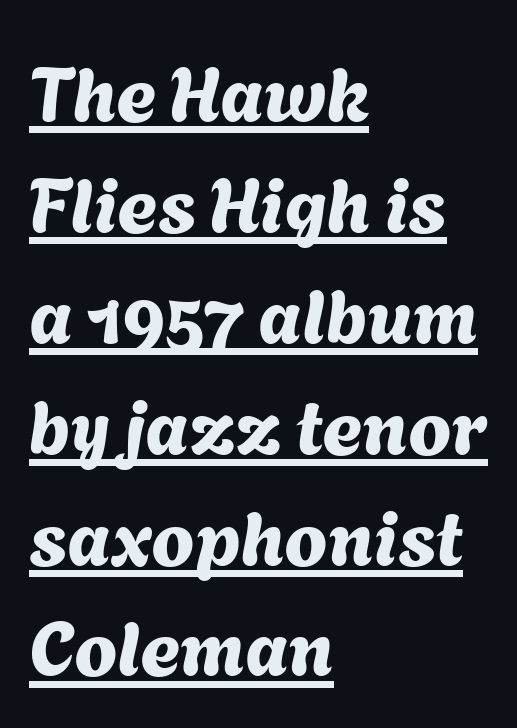
Q: Is the typeface a serif or a sans-serif typeface? A: Sans-serif.
Q: Is the text underlined? A: Yes.
Q: How is the paragraph aligned? A: Left-aligned.
Q: Is the spacing between letters normal or unusually wide? A: Normal.
Q: Is the spacing between lines tight, normal or loose? A: Normal.
Q: Width (condensed, normal, or wide)? A: Normal.
Q: Stroke contrast? A: Medium.
Q: x-height? A: Medium.
Q: Monospaced? A: No.
